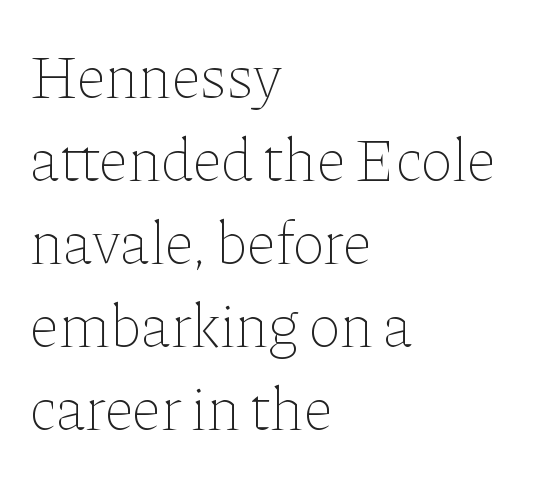
The specimen reads as upright at a glance. Is the type heavy? It reads as light-to-regular instead. The rendering uses natural spacing where letterforms have individual widths. Left-aligned paragraph, ragged on the right. The face used here is rendered with its standard letterfit.
